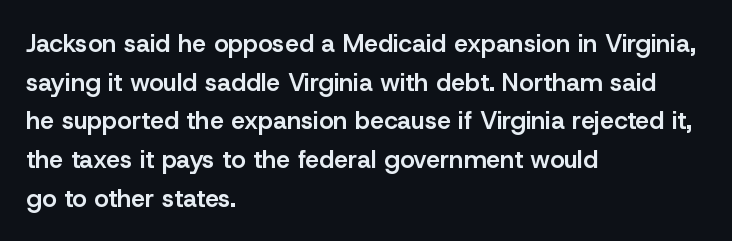
Quick note: underline off. The passage is arranged the way most books set body copy — flush left. Quick note: interline space is typical. Posture: vertical. The letters sit at their default tracking, neither squeezed nor spread.
